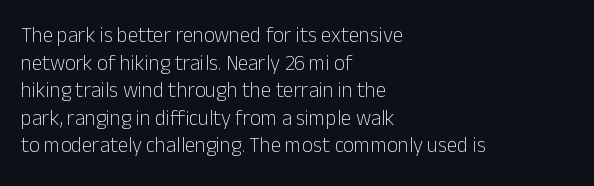
The image shows 21 px text type, upright; set left-aligned, normal line spacing (1.31x), normal letter spacing, not underlined.
